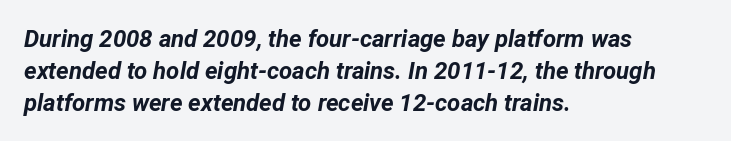
The image shows 24 px bold type, italic (leaning right); set left-aligned, normal line spacing (1.33x), normal letter spacing, not underlined.
